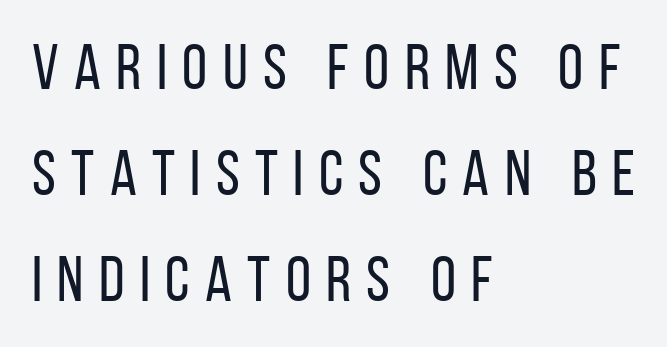
The passage shown has open, widely tracked lettering throughout. No feet cap the strokes, marking this as sans-serif type. Honestly, the row spacing looks completely unremarkable. The typesetter chose a ragged-right arrangement here. A quiet, ordinary-to-light weight characterises the typeface. The rendering uses natural spacing where letterforms have individual widths.
